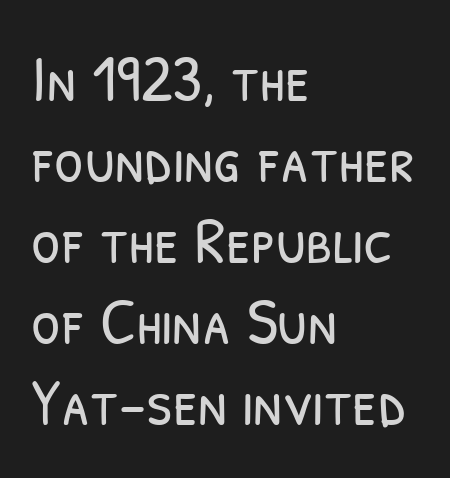
These lines are composed in type without serifs. The space beneath each line is pristine and unruled. The paragraph has a hard left edge and a soft right edge. Spacing verdict: proportional, widths tailored to each character. The rendering keeps characters at their native spacing. Caption: face not bold, strokes unweighted.
